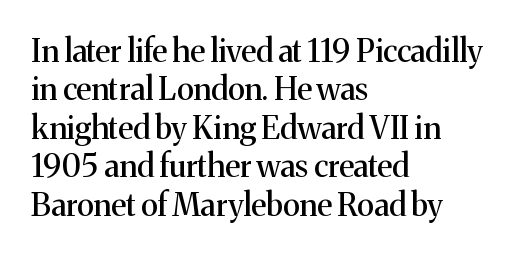
Q: Is the text italic (slanted)? A: No, it is upright.
Q: Is the typeface a serif or a sans-serif typeface? A: Serif.
Q: Is the text underlined? A: No.
Q: How is the paragraph aligned? A: Left-aligned.
Q: Is the spacing between letters normal or unusually wide? A: Normal.
Q: Width (condensed, normal, or wide)? A: Normal.
Q: Stroke contrast? A: Medium.
Q: x-height? A: Medium.
Q: Monospaced? A: No.
